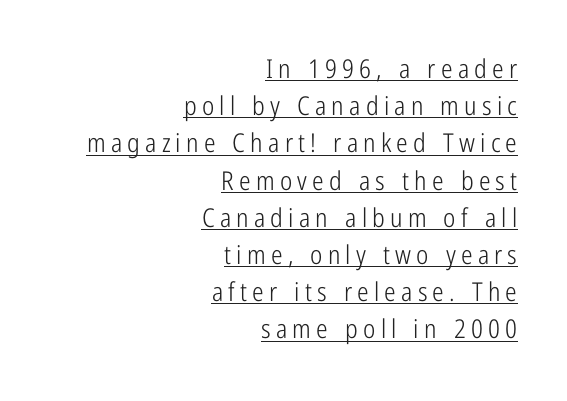
Q: Is the text bold? A: No.
Q: Is the text italic (slanted)? A: No, it is upright.
Q: Is the text underlined? A: Yes.
Q: How is the paragraph aligned? A: Right-aligned.
Q: Is the spacing between letters normal or unusually wide? A: Unusually wide.
Q: Is the spacing between lines tight, normal or loose? A: Normal.
